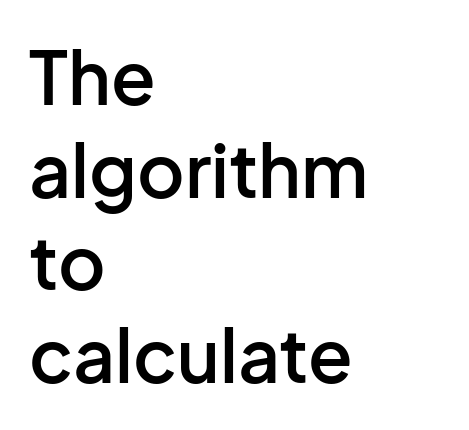
{"serif": "no", "italic": "no", "bold": "semi", "weight": "semibold", "width": "normal", "stroke_contrast": "low", "x_height": "medium", "monospaced": "no", "underline": "no", "align": "left", "line_spacing": "normal", "line_spacing_ratio": 1.27, "letter_spacing": "normal", "letter_spacing_em": 0.0, "glyph_px": 73}
